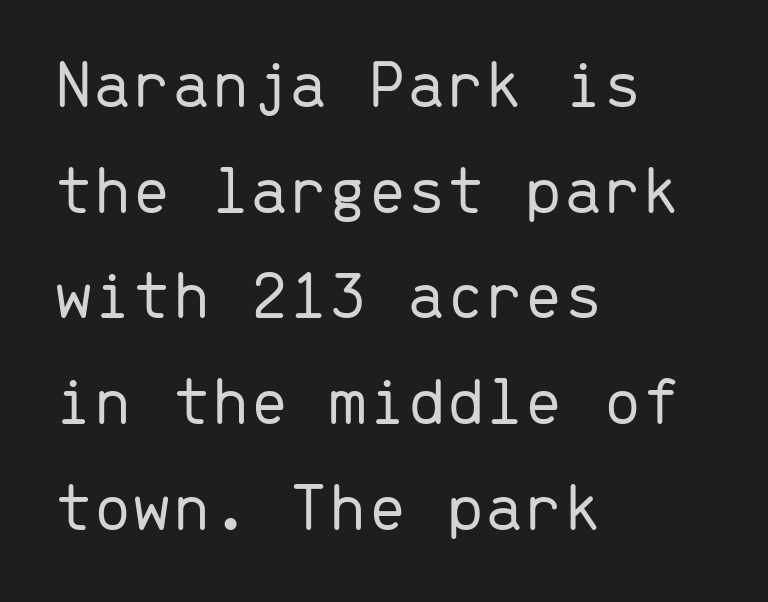
Q: Is the text bold? A: No.
Q: Is the text italic (slanted)? A: No, it is upright.
Q: Is the typeface a serif or a sans-serif typeface? A: Sans-serif.
Q: Is the text underlined? A: No.
Q: How is the paragraph aligned? A: Left-aligned.
Q: Is the spacing between letters normal or unusually wide? A: Normal.
Q: Is the spacing between lines tight, normal or loose? A: Normal.
Q: Width (condensed, normal, or wide)? A: Normal.
Q: Stroke contrast? A: Low.
Q: x-height? A: Medium.
Q: Monospaced? A: Yes.
